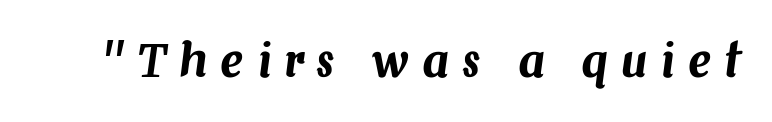
Q: Is the text italic (slanted)? A: Yes, it leans right by about 7 degrees.
Q: Is the text underlined? A: No.
Q: Is the spacing between letters normal or unusually wide? A: Unusually wide.
Q: Width (condensed, normal, or wide)? A: Normal.
Q: Stroke contrast? A: Medium.
Q: x-height? A: Medium.
Q: Monospaced? A: No.
